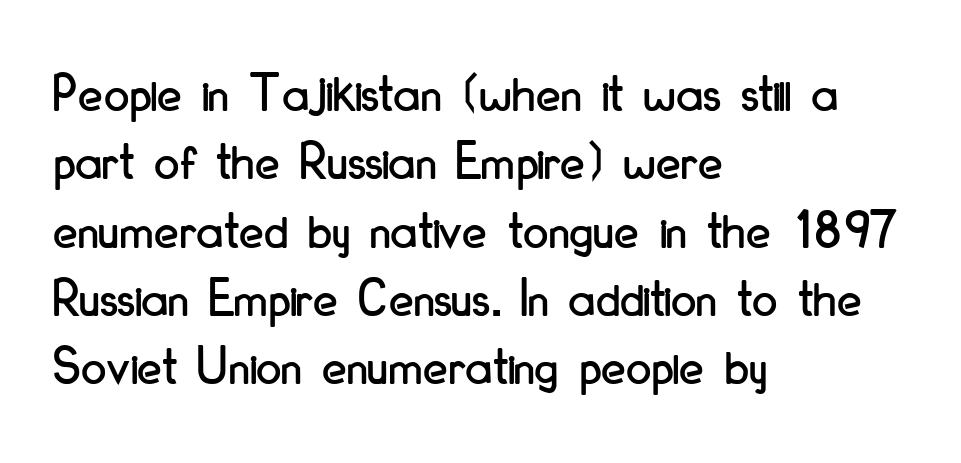
The image shows 56 px condensed sans-serif type, upright; set left-aligned, line spacing 1.22x, normal letter spacing, not underlined; low stroke contrast and a small x-height.
